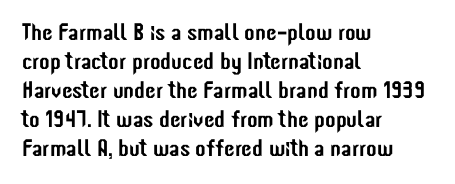
The area under the type is left untouched. Is the block centered? No — it sits flush against the left margin. Default kerning and tracking; the words read as compact shapes. Is there any slant? The stems are plumb.
